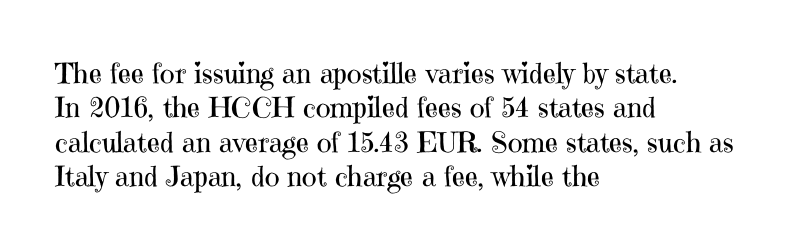
Nope, not italic — everything's standing straight. In CSS terms this would be text-align: left. The rendering uses natural spacing where letterforms have individual widths. Each letter's strokes conclude with small projecting serifs. Compared with a typical body face, this is equally light or lighter still.
